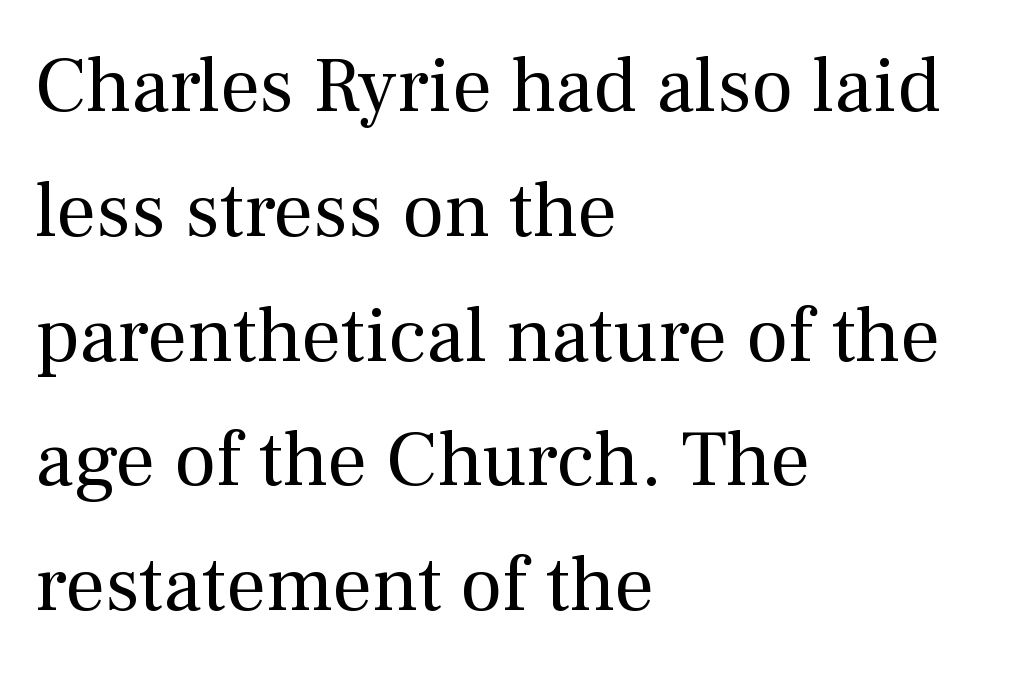
The image shows 79 px regular-weight serif type, upright; set left-aligned, normal line spacing (1.58x), normal letter spacing, not underlined; medium stroke contrast and a medium x-height.
